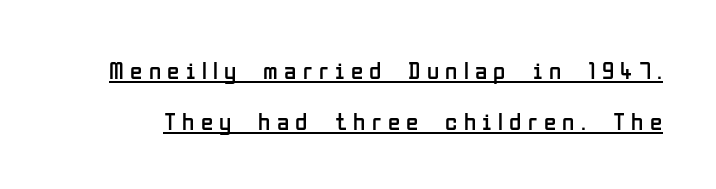
Q: Is the text bold? A: No.
Q: Is the text italic (slanted)? A: No, it is upright.
Q: Is the text underlined? A: Yes.
Q: Is the spacing between letters normal or unusually wide? A: Unusually wide.
Q: Is the spacing between lines tight, normal or loose? A: Loose.
